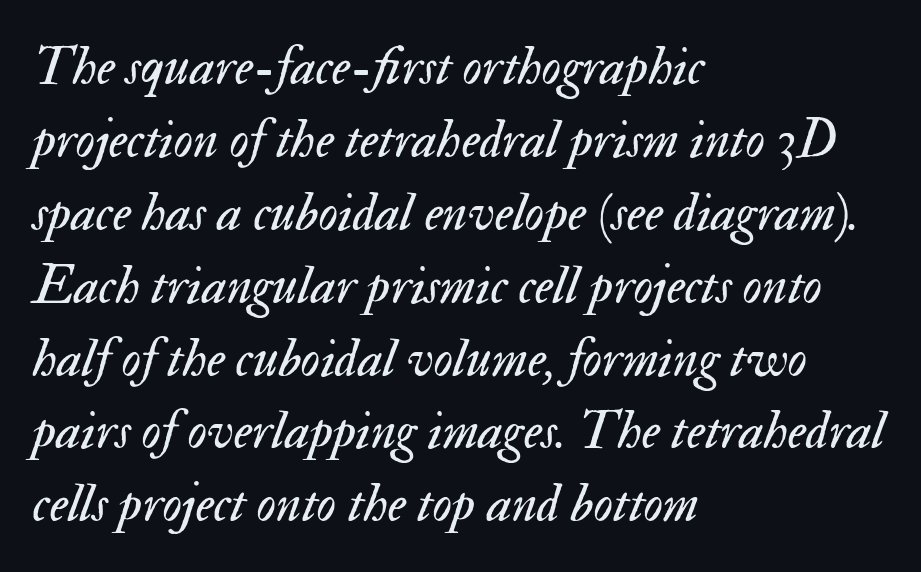
The image shows 54 px regular-weight type, italic (leaning right); set left-aligned, normal line spacing (1.35x), normal letter spacing, not underlined; medium stroke contrast and a small x-height.
